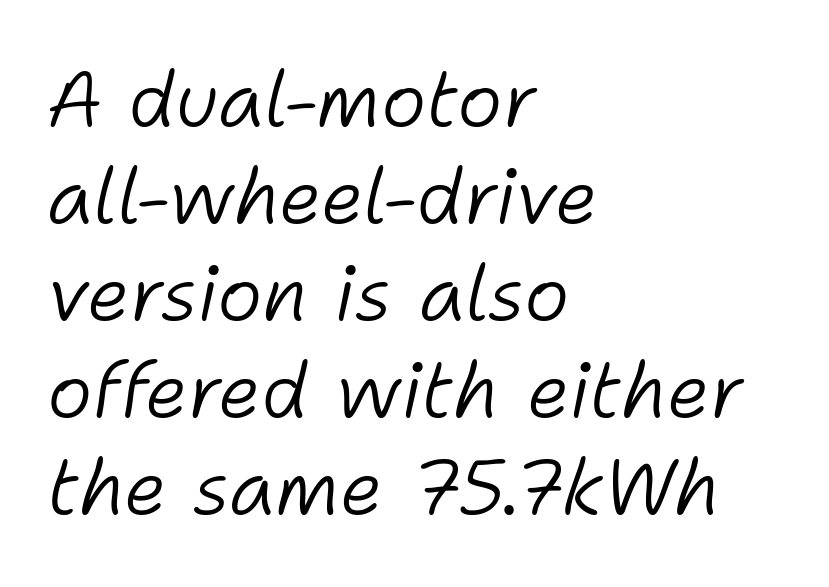
The image shows 77 px light type, italic (leaning right); set left-aligned, normal line spacing (1.26x), normal letter spacing, not underlined; low stroke contrast and a medium x-height.
